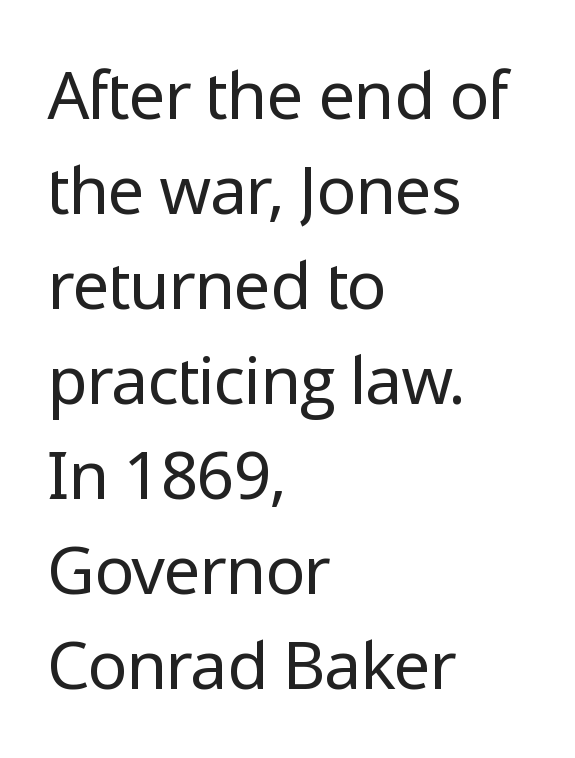
Look at the tracking — it's just the regular setting, nothing added. No word sits above an underline. Reading down the column, the eye jumps a familiar distance to each next line. The strokes are not fattened; the text isn't bold.
